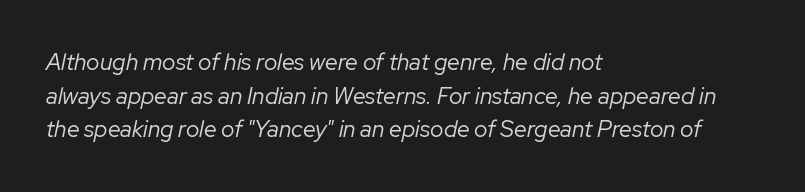
{"italic": "yes", "lean": "right", "slant_degrees": 12, "bold": "no", "underline": "no", "align": "left", "line_spacing": "normal", "line_spacing_ratio": 1.46, "letter_spacing": "normal", "letter_spacing_em": 0.0, "glyph_px": 23}
